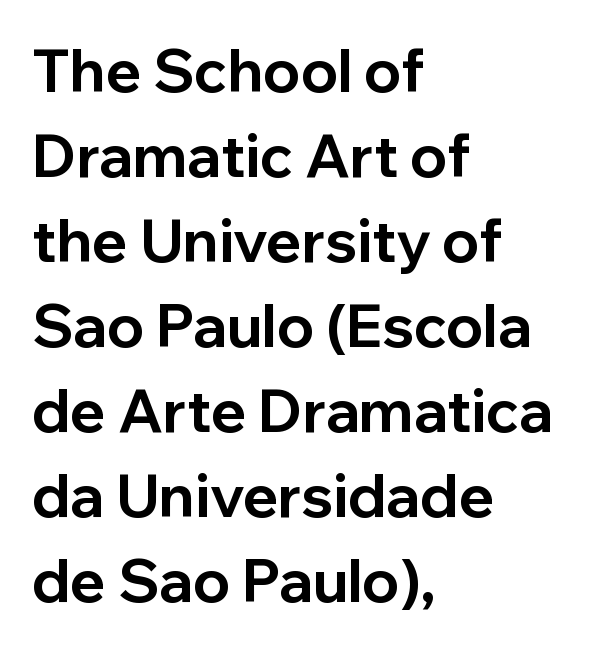
Q: Is the text bold? A: Yes.
Q: Is the text italic (slanted)? A: No, it is upright.
Q: Is the typeface a serif or a sans-serif typeface? A: Sans-serif.
Q: Is the text underlined? A: No.
Q: How is the paragraph aligned? A: Left-aligned.
Q: Is the spacing between letters normal or unusually wide? A: Normal.
Q: Is the spacing between lines tight, normal or loose? A: Normal.
Q: Width (condensed, normal, or wide)? A: Normal.
Q: Stroke contrast? A: Low.
Q: x-height? A: Medium.
Q: Monospaced? A: No.
